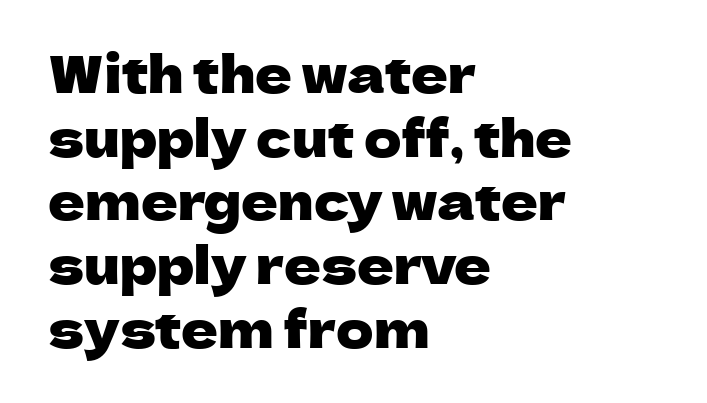
The image shows 51 px sans-serif type, upright; set left-aligned, normal line spacing (1.25x), normal letter spacing, not underlined; low stroke contrast and a medium x-height.
